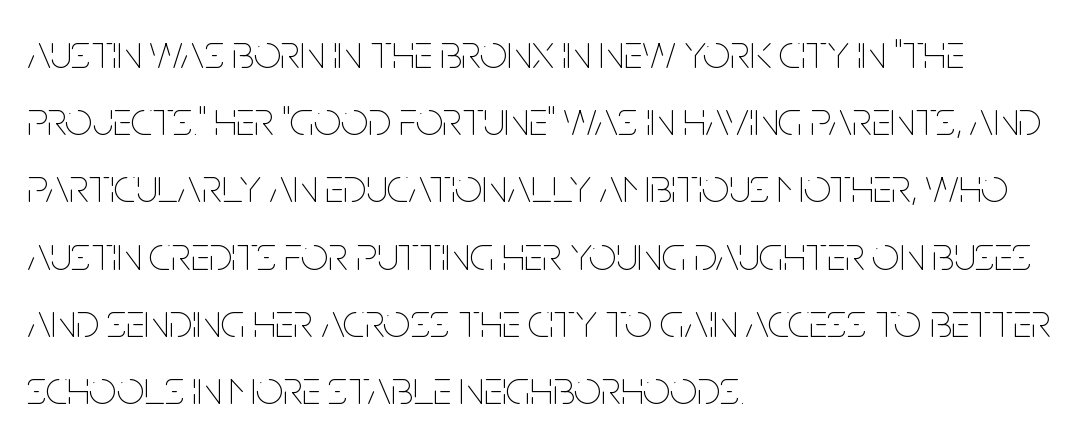
Notice how descenders clear the ascenders below comfortably — that's standard leading. Stems and bowls with no extra thickness — not bold. No word sits above an underline. This sample uses an upright cut, with every glyph sitting square on the baseline. Here the designer chose a conventional face with non-uniform glyph widths.
